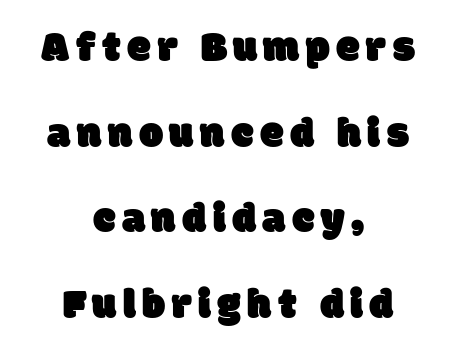
Q: Is the typeface a serif or a sans-serif typeface? A: Sans-serif.
Q: Is the text underlined? A: No.
Q: How is the paragraph aligned? A: Centered.
Q: Is the spacing between lines tight, normal or loose? A: Loose.
Q: Width (condensed, normal, or wide)? A: Normal.
Q: Stroke contrast? A: Low.
Q: x-height? A: Large.
Q: Monospaced? A: No.
